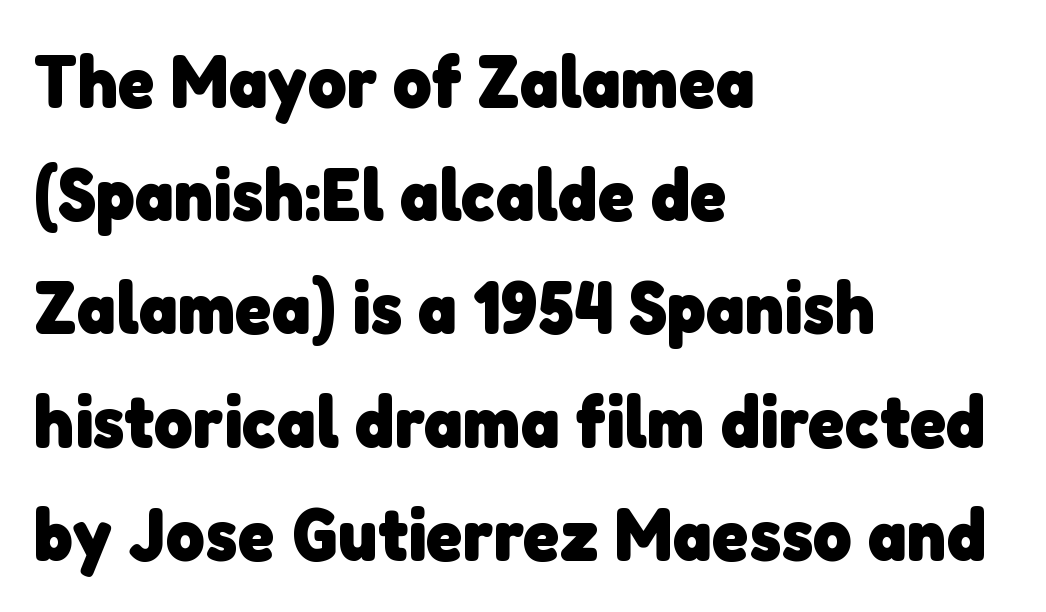
Q: Is the text bold? A: Yes.
Q: Is the typeface a serif or a sans-serif typeface? A: Sans-serif.
Q: Is the text underlined? A: No.
Q: How is the paragraph aligned? A: Left-aligned.
Q: Is the spacing between letters normal or unusually wide? A: Normal.
Q: Is the spacing between lines tight, normal or loose? A: Normal.
Q: Width (condensed, normal, or wide)? A: Normal.
Q: Stroke contrast? A: Low.
Q: x-height? A: Medium.
Q: Monospaced? A: No.
